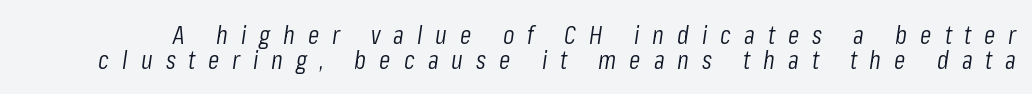
The strokes carry an ordinary text weight at most. In terms of leading, this rendering errs on the cramped side. This rendering widens character spacing well past its baseline value. Designer's note — italics engaged.
